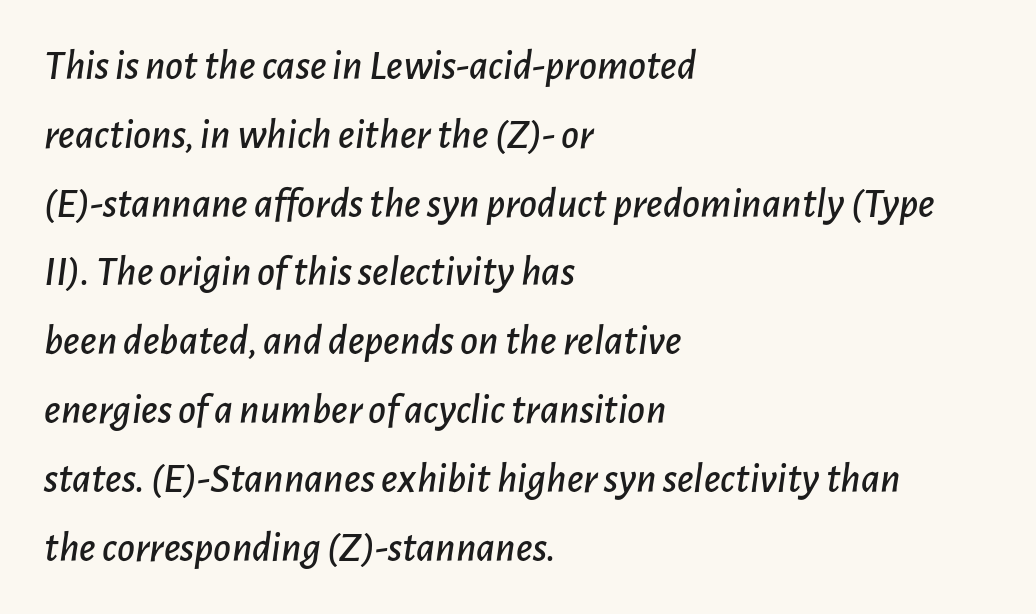
{"italic": "yes", "lean": "right", "slant_degrees": 7, "width": "normal", "stroke_contrast": "low", "x_height": "medium", "monospaced": "no", "underline": "no", "align": "left", "line_spacing": "normal", "line_spacing_ratio": 1.6, "letter_spacing": "normal", "letter_spacing_em": 0.0, "glyph_px": 43}
